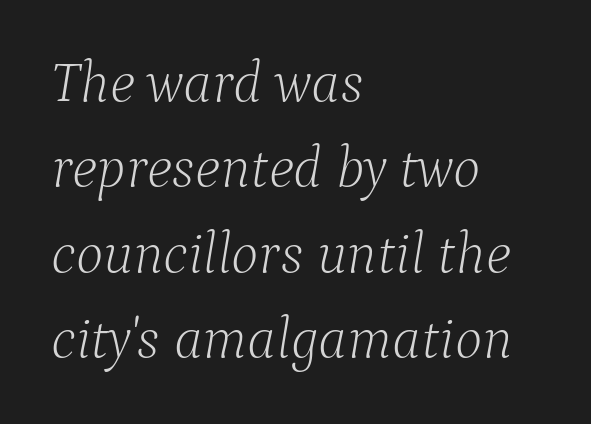
{"serif": "yes", "italic": "yes", "lean": "right", "slant_degrees": 9, "bold": "no", "weight": "light", "width": "normal", "stroke_contrast": "low", "x_height": "medium", "monospaced": "no", "underline": "no", "align": "left", "line_spacing": "normal", "line_spacing_ratio": 1.47, "letter_spacing": "normal", "letter_spacing_em": 0.0, "glyph_px": 58}
